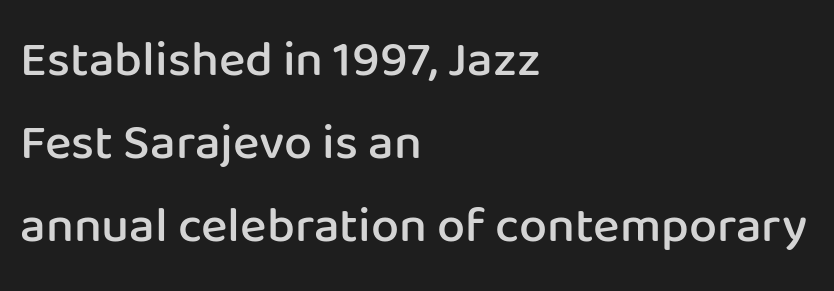
The image shows 50 px semibold sans-serif type, upright; set left-aligned, normal line spacing (1.66x), normal letter spacing, not underlined; low stroke contrast and a medium x-height.
